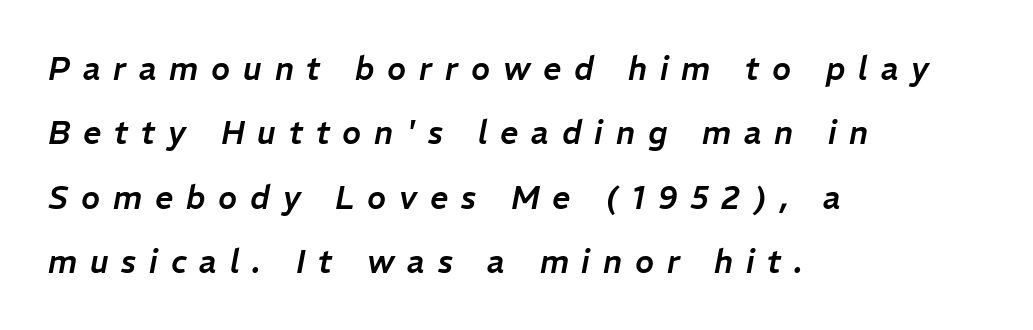
Q: Is the text italic (slanted)? A: Yes, it leans right by about 11 degrees.
Q: Is the text underlined? A: No.
Q: How is the paragraph aligned? A: Left-aligned.
Q: Is the spacing between letters normal or unusually wide? A: Unusually wide.
Q: Is the spacing between lines tight, normal or loose? A: Loose.
Q: Width (condensed, normal, or wide)? A: Normal.
Q: Stroke contrast? A: Low.
Q: x-height? A: Medium.
Q: Monospaced? A: No.
